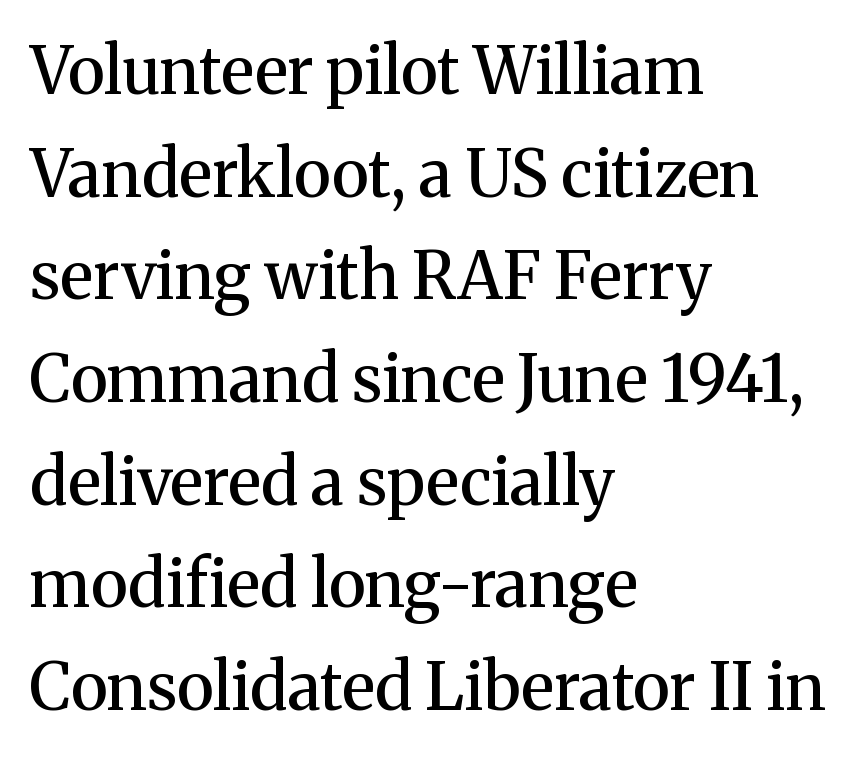
Each row of text sits above clean, open space. The ragged edge is on the right, which tells us the setting is flush left. Moderately thickened strokes mark this as semibold type. Ascenders rise straight up at ninety degrees. Glyph-to-glyph distance matches everyday printed text.
